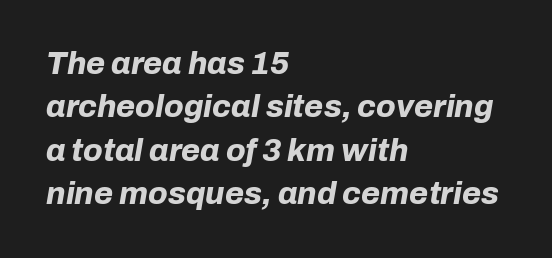
{"italic": "yes", "lean": "right", "slant_degrees": 10, "bold": "yes", "weight": "bold", "width": "normal", "stroke_contrast": "low", "x_height": "medium", "monospaced": "no", "underline": "no", "align": "left", "line_spacing": "normal", "line_spacing_ratio": 1.4, "letter_spacing": "normal", "letter_spacing_em": 0.0, "glyph_px": 31}
